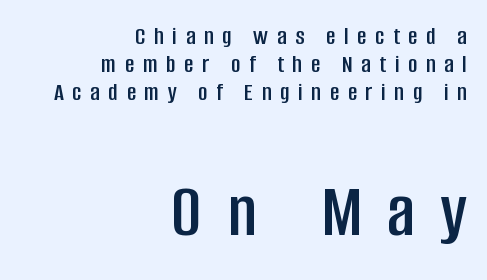
Q: Is the text italic (slanted)? A: No, it is upright.
Q: Is the typeface a serif or a sans-serif typeface? A: Sans-serif.
Q: Is the text underlined? A: No.
Q: How is the paragraph aligned? A: Right-aligned.
Q: Is the spacing between letters normal or unusually wide? A: Unusually wide.
Q: Is the spacing between lines tight, normal or loose? A: Tight.
Q: Which block of text is set in a larger size, the first (top) or the second (bottom)? A: The second (bottom) one.
Q: Width (condensed, normal, or wide)? A: Condensed.
Q: Stroke contrast? A: Low.
Q: x-height? A: Large.
Q: Monospaced? A: No.
